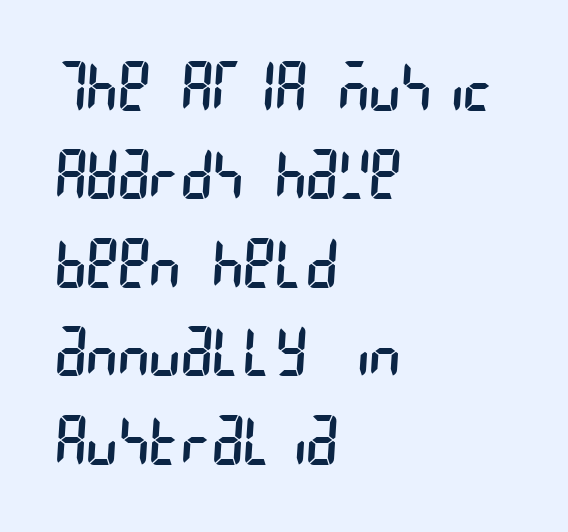
{"serif": "no", "bold": "no", "weight": "regular", "width": "condensed", "stroke_contrast": "low", "x_height": "large", "underline": "no", "align": "left", "line_spacing": "normal", "line_spacing_ratio": 1.32, "letter_spacing": "normal", "letter_spacing_em": 0.0, "glyph_px": 67}
